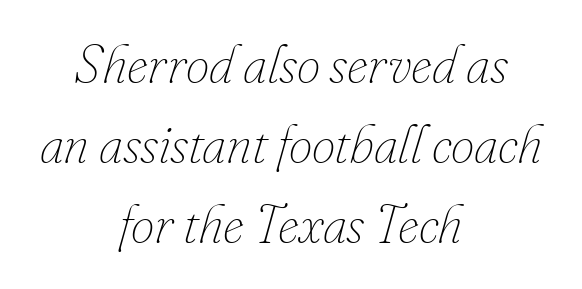
Default kerning and tracking; the words read as compact shapes. These lines were composed using italics. Descenders hang freely into open space. Horizontally, the lines are justified to the midpoint only. Is this a fixed-width face? No — the glyphs have proportional, varying widths. Is the stroke heavy? The answer is a plain regular-or-lighter.
